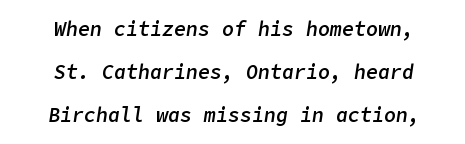
{"italic": "yes", "lean": "right", "slant_degrees": 9, "bold": "semi", "underline": "no", "align": "center", "line_spacing": "loose", "line_spacing_ratio": 2.15, "letter_spacing": "normal", "letter_spacing_em": 0.0, "glyph_px": 20}
